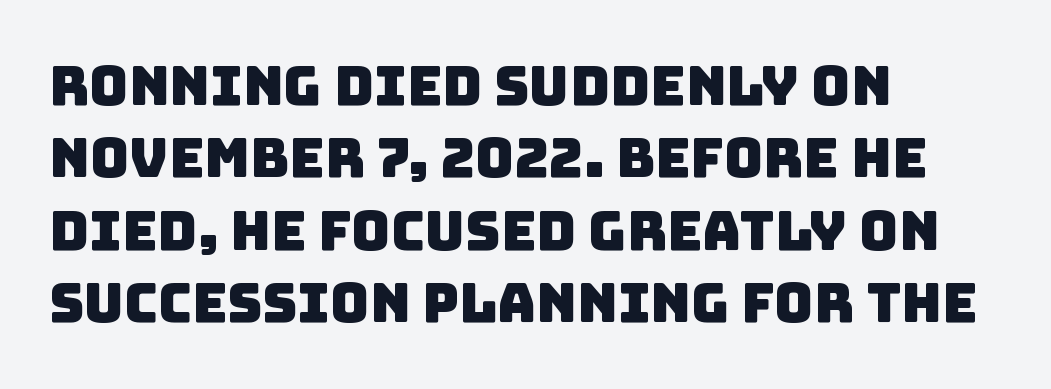
The image shows 54 px sans-serif type; set left-aligned, normal line spacing (1.34x), normal letter spacing, not underlined; low stroke contrast and a large x-height.
